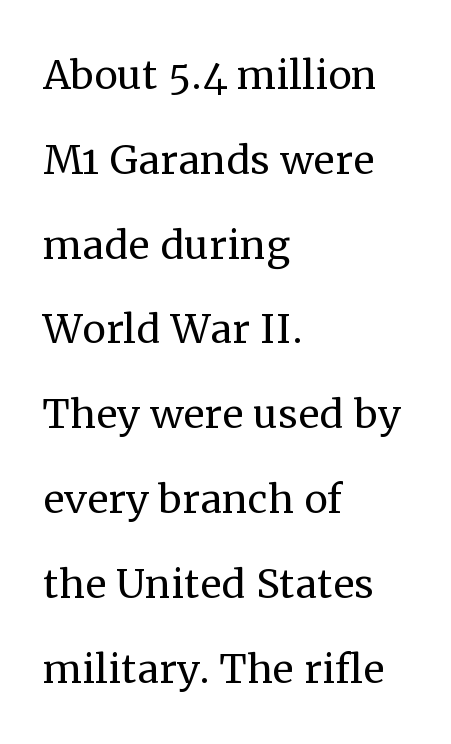
{"serif": "yes", "italic": "no", "bold": "no", "weight": "regular", "width": "normal", "stroke_contrast": "medium", "x_height": "medium", "monospaced": "no", "underline": "no", "align": "left", "line_spacing": "normal", "line_spacing_ratio": 1.6, "letter_spacing": "normal", "letter_spacing_em": 0.0, "glyph_px": 53}
